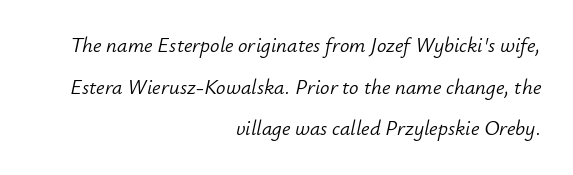
Horizontal bands of white between lines are thick stripes. Italic: yes, the glyphs are oblique. No heavy texture on the line: the type isn't bold. Here the glyphs are tracked normally, forming tight word shapes. Letters rest on an invisible, unmarked baseline. The paragraph has a hard right edge and a soft left edge.
